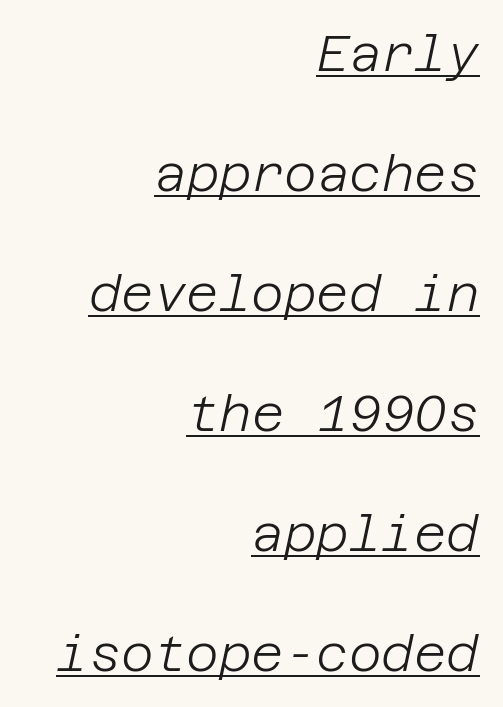
Q: Is the text bold? A: No.
Q: Is the text italic (slanted)? A: Yes, it leans right by about 12 degrees.
Q: Is the text underlined? A: Yes.
Q: How is the paragraph aligned? A: Right-aligned.
Q: Is the spacing between letters normal or unusually wide? A: Normal.
Q: Is the spacing between lines tight, normal or loose? A: Loose.
Q: Width (condensed, normal, or wide)? A: Normal.
Q: Stroke contrast? A: Low.
Q: x-height? A: Large.
